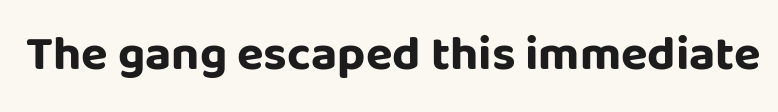
Q: Is the text bold? A: Yes.
Q: Is the text italic (slanted)? A: No, it is upright.
Q: Is the typeface a serif or a sans-serif typeface? A: Sans-serif.
Q: Is the text underlined? A: No.
Q: Is the spacing between letters normal or unusually wide? A: Normal.
Q: Width (condensed, normal, or wide)? A: Normal.
Q: Stroke contrast? A: Low.
Q: x-height? A: Large.
Q: Monospaced? A: No.
